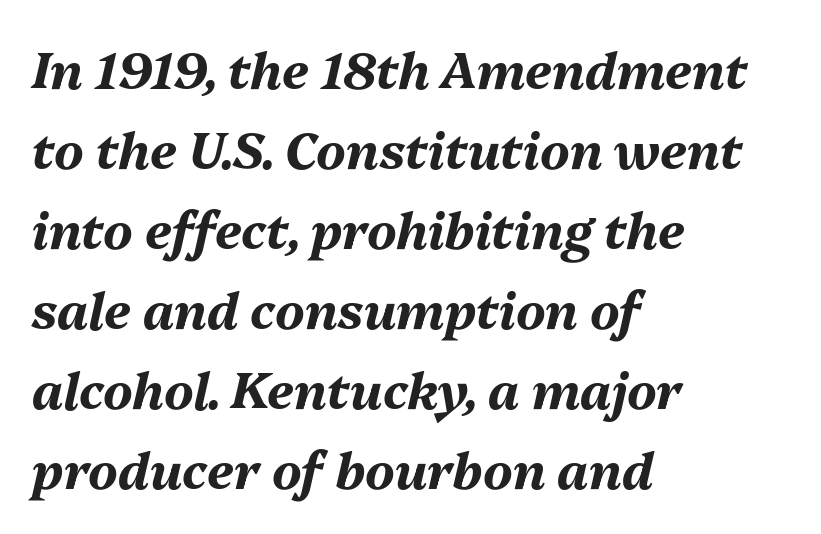
{"italic": "yes", "lean": "right", "slant_degrees": 13, "bold": "yes", "weight": "bold", "width": "normal", "stroke_contrast": "medium", "x_height": "medium", "monospaced": "no", "underline": "no", "align": "left", "line_spacing": "normal", "line_spacing_ratio": 1.6, "letter_spacing": "normal", "letter_spacing_em": 0.0, "glyph_px": 50}
